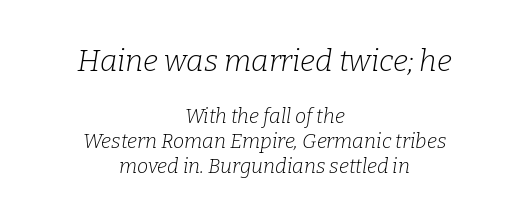
You can tell it's italic because the verticals aren't actually vertical. The passage shown is typed in a proportional face where columns would drift. Descenders are the only things crossing below the line. Each stroke keeps to a modest, everyday thickness or less. Which of the two is more prominent by size? The first, at the top.
